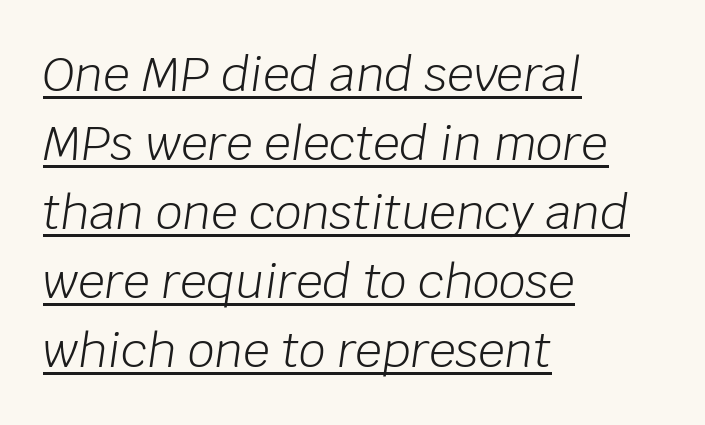
The strokes are not fattened; the text isn't bold. Does extra space separate the letters? No, they use regular spacing. Proportional: the letters do not fall into vertical columns. The rendered words wear a rule along their underside. You can tell it's italic because the verticals aren't actually vertical. Horizontally, the lines are justified to the leading edge only.
